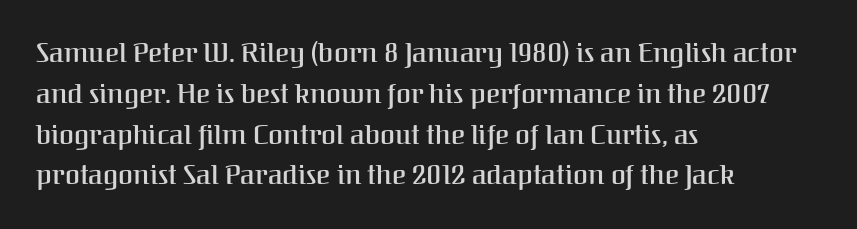
Compared with a centered layout, this one pins lines to the left instead. Compared with typical paragraphs, the rows here are spaced about the same. You can tell it's not italic because the verticals are truly vertical. Bare-footed words on every line. A fair bit of extra ink — the face is semibold, not bold.
